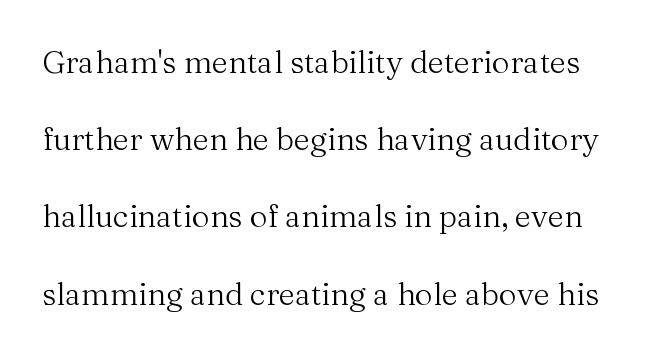
You can tell from the footed stems that serif type was used. The lettering holds an erect, upright posture throughout. Standard letterfit; no display-style spreading of the glyphs. Is the type heavy? It reads as light-to-regular instead. This sample has the flowing, uneven cadence of proportional lettering. Descender tails drop into unmarked territory.
